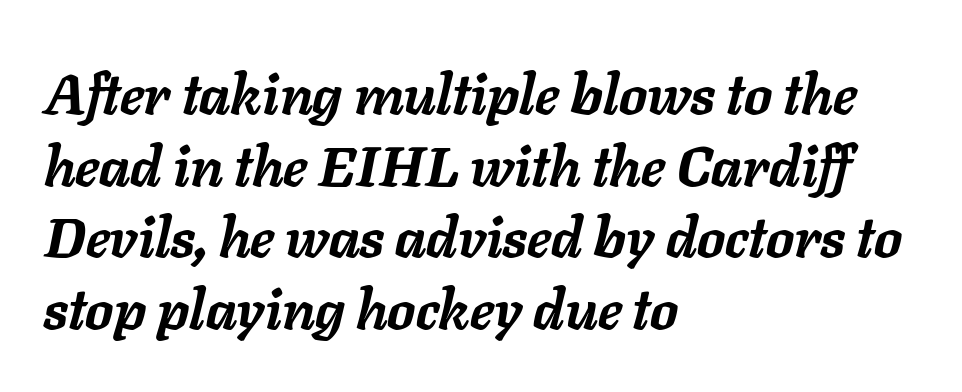
{"italic": "yes", "lean": "right", "slant_degrees": 11, "bold": "yes", "weight": "semibold", "width": "normal", "stroke_contrast": "low", "x_height": "medium", "monospaced": "no", "underline": "no", "align": "left", "line_spacing": "normal", "line_spacing_ratio": 1.28, "letter_spacing": "normal", "letter_spacing_em": 0.0, "glyph_px": 56}
